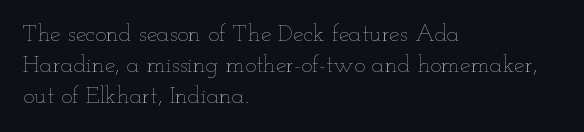
These lines keep a tight, regular rhythm from letter to letter. Notice how descenders clear the ascenders below comfortably — that's standard leading. These lines were composed using upright roman letters. One-word summary of the alignment: left. Nobody drew a line under any word here. The typesetting does not lean heavy: it is not bold.
